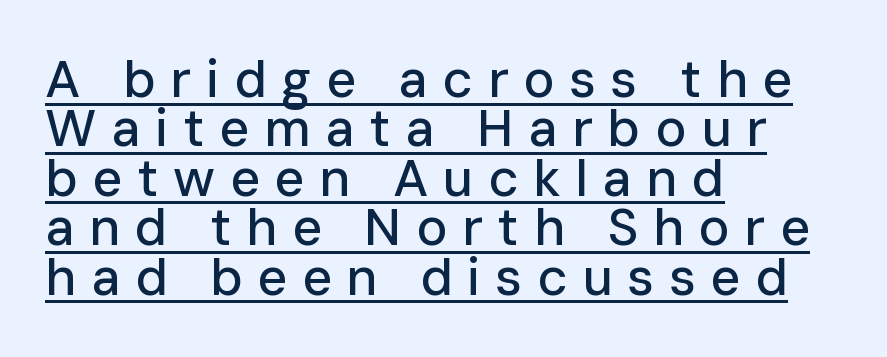
Posture: straight, roman, zero tilt. A typesetter would call this leading minimal, almost set solid. One-word summary of the alignment: left. This sample has the flowing, uneven cadence of proportional lettering.
